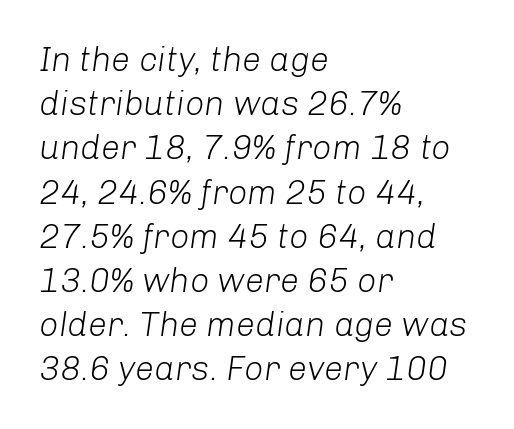
Q: Is the text bold? A: No.
Q: Is the text italic (slanted)? A: Yes, it leans right by about 8 degrees.
Q: Is the text underlined? A: No.
Q: How is the paragraph aligned? A: Left-aligned.
Q: Is the spacing between letters normal or unusually wide? A: Normal.
Q: Is the spacing between lines tight, normal or loose? A: Normal.
Q: Width (condensed, normal, or wide)? A: Normal.
Q: Stroke contrast? A: Low.
Q: x-height? A: Medium.
Q: Monospaced? A: No.
